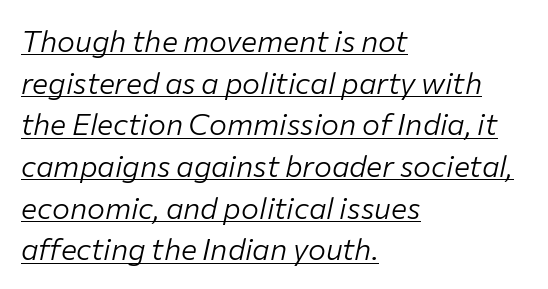
Character widths vary here, with narrow letters taking less room than wide ones. The passage shown stacks its lines at a standard gap. Is this a heavy cut? Hardly; it is regular or lighter. Tall strokes in this sample are angled rather than plumb. The paragraph has a hard left edge and a soft right edge.
